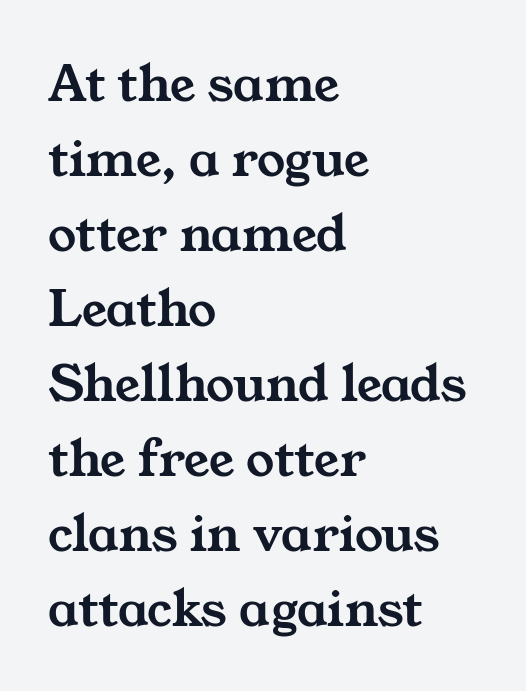
This sample is left-justified, so line endings fall wherever the words run out. What stands out about the letter spacing? Nothing — it is the standard amount. Honestly, there is no underline to notice here at all. These lines sit exactly where default settings would place them. The rendering uses natural spacing where letterforms have individual widths.
